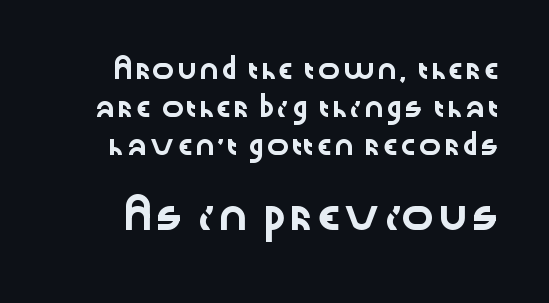
The image shows 28 px wide sans-serif type, upright; set loose line spacing (2.01x), normal letter spacing, not underlined; the second (bottom) block is 1.47x larger; low stroke contrast and a medium x-height.
